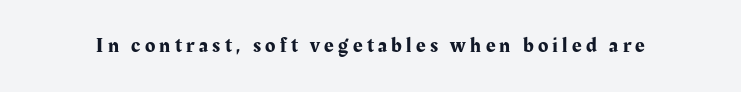
The image shows 21 px text type, upright; set unusually wide letter spacing (+0.21 em), not underlined.
